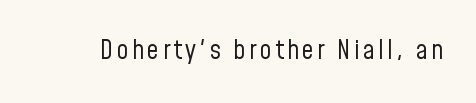
Q: Is the text bold? A: No.
Q: Is the text italic (slanted)? A: No, it is upright.
Q: Is the text underlined? A: No.
